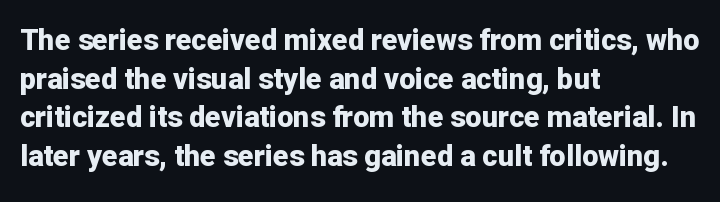
{"serif": "no", "italic": "no", "bold": "yes", "weight": "bold", "width": "normal", "stroke_contrast": "low", "x_height": "medium", "monospaced": "no", "underline": "no", "align": "left", "line_spacing": "normal", "line_spacing_ratio": 1.33, "letter_spacing": "normal", "letter_spacing_em": 0.0, "glyph_px": 29}
